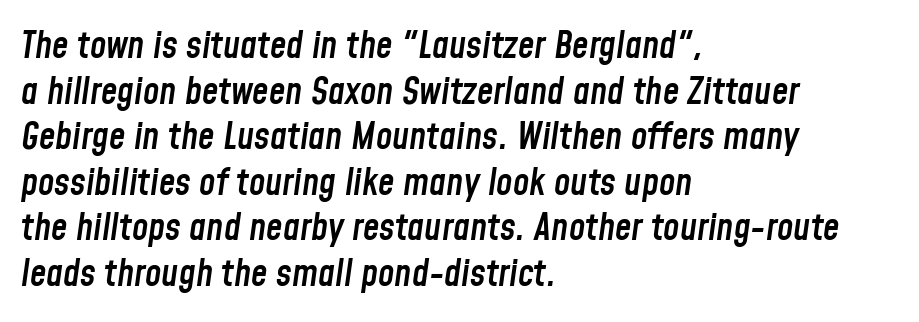
The image shows 37 px semibold, condensed type, italic (leaning right); set left-aligned, line spacing 1.23x, normal letter spacing, not underlined; low stroke contrast and a medium x-height.
